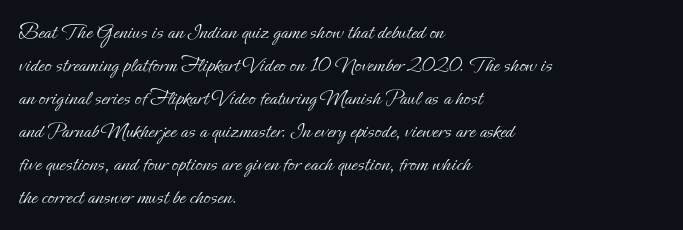
Q: Is the text bold? A: No.
Q: Is the text italic (slanted)? A: Yes.
Q: Is the text underlined? A: No.
Q: How is the paragraph aligned? A: Left-aligned.
Q: Is the spacing between letters normal or unusually wide? A: Normal.
Q: Is the spacing between lines tight, normal or loose? A: Normal.
